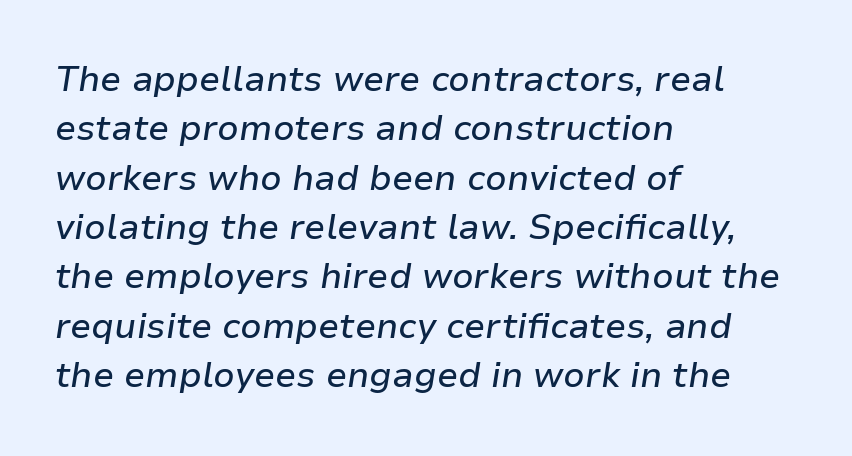
The font's italic variant was chosen for this text. These lines stack with their left ends in a neat column. A typesetter would call this zero additional tracking. A bare baseline throughout the passage.
